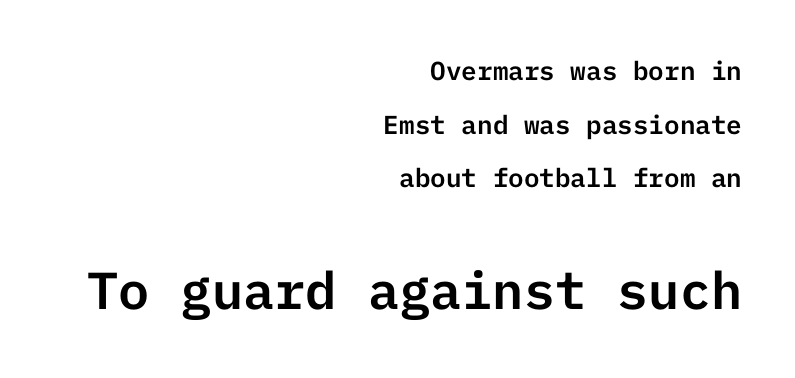
Compared with typical body copy, the letter spacing here is the same. Honestly, the rows look like they've been pulled way apart. The typeface chosen for these lines omits serifs. The space beneath each line is pristine and unruled. Rendered with straight, roman letterforms.
